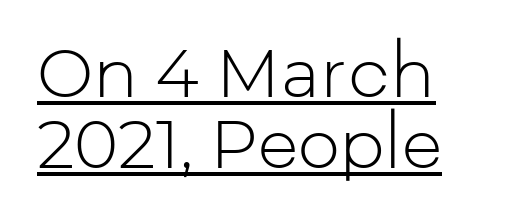
The image shows 67 px light sans-serif type, upright; set tight line spacing (1.06x), normal letter spacing, underlined; low stroke contrast and a medium x-height.
